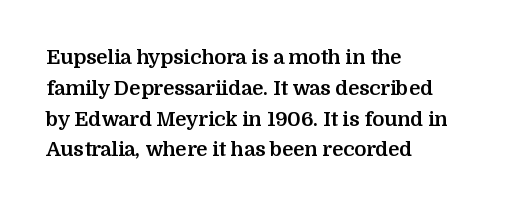
{"italic": "no", "bold": "yes", "underline": "no", "align": "left", "line_spacing": "normal", "line_spacing_ratio": 1.54, "letter_spacing": "normal", "letter_spacing_em": 0.0, "glyph_px": 20}
